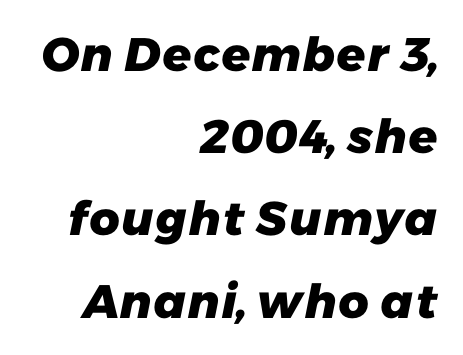
{"serif": "no", "bold": "yes", "weight": "heavy", "width": "normal", "stroke_contrast": "low", "x_height": "medium", "monospaced": "no", "underline": "no", "align": "right", "line_spacing_ratio": 1.75, "letter_spacing": "normal", "letter_spacing_em": 0.0, "glyph_px": 47}
